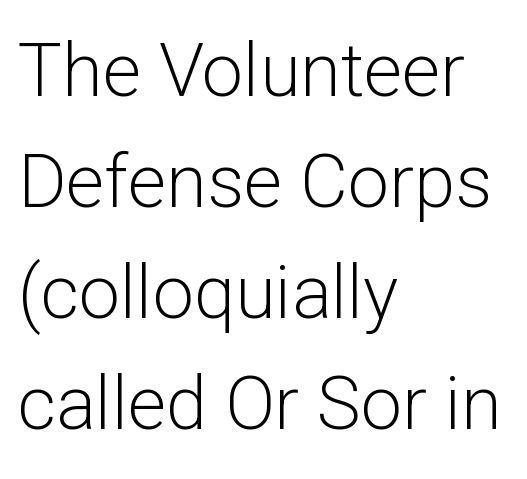
The image shows 74 px light sans-serif type, upright; set left-aligned, normal line spacing (1.5x), normal letter spacing, not underlined; low stroke contrast and a medium x-height.
